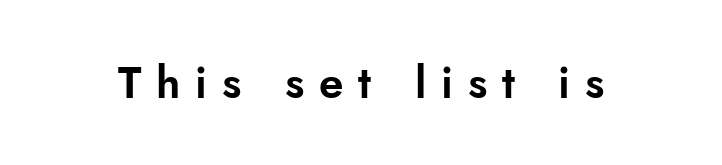
The image shows 44 px sans-serif type, upright; set unusually wide letter spacing (+0.34 em), not underlined; low stroke contrast and a small x-height.
